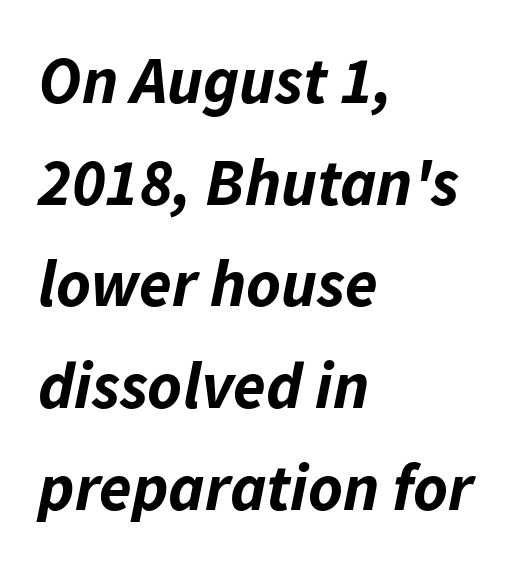
Q: Is the text bold? A: Yes.
Q: Is the text italic (slanted)? A: Yes, it leans right by about 11 degrees.
Q: Is the text underlined? A: No.
Q: How is the paragraph aligned? A: Left-aligned.
Q: Is the spacing between letters normal or unusually wide? A: Normal.
Q: Is the spacing between lines tight, normal or loose? A: Normal.
Q: Width (condensed, normal, or wide)? A: Normal.
Q: Stroke contrast? A: Low.
Q: x-height? A: Medium.
Q: Monospaced? A: No.
